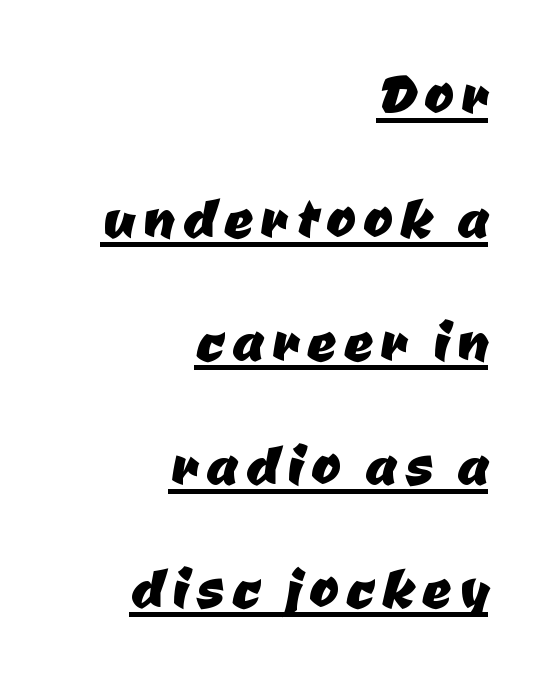
Q: Is the typeface a serif or a sans-serif typeface? A: Sans-serif.
Q: Is the text underlined? A: Yes.
Q: How is the paragraph aligned? A: Right-aligned.
Q: Width (condensed, normal, or wide)? A: Normal.
Q: Stroke contrast? A: Low.
Q: x-height? A: Medium.
Q: Monospaced? A: No.
